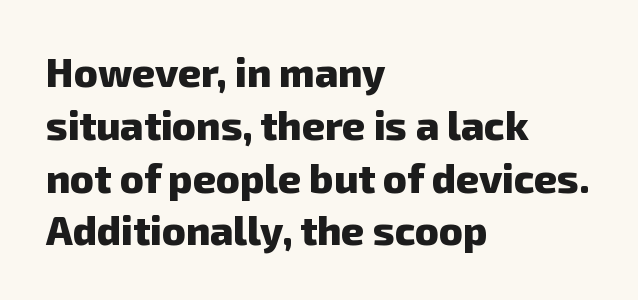
The glyphs in this specimen are sans serif. Heavy, bold letterforms. This block has exactly the height ordinary leading produces. Note the varied advance widths — an 'i' is clearly narrower than an 'm'.
